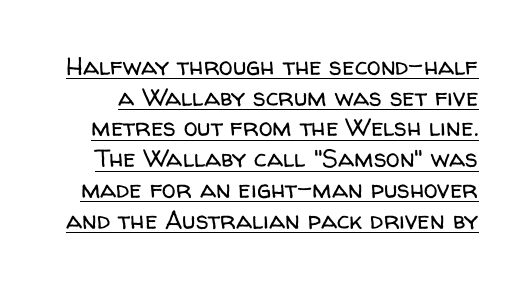
The image shows 25 px text type, upright; set line spacing 1.23x, normal letter spacing, underlined.
